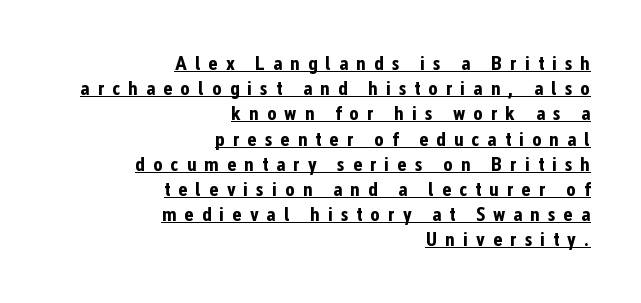
{"italic": "no", "bold": "yes", "underline": "yes", "align": "right", "line_spacing": "normal", "line_spacing_ratio": 1.26, "letter_spacing": "wide", "letter_spacing_em": 0.4, "glyph_px": 20}
